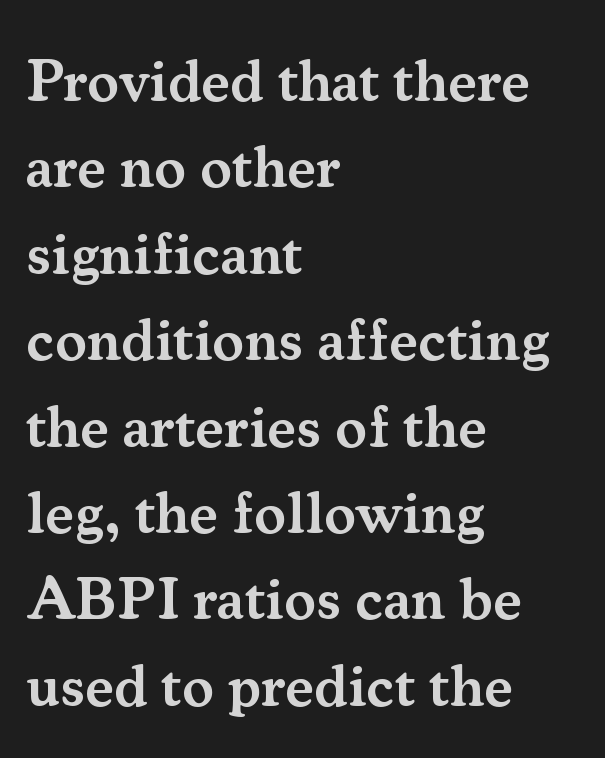
Q: Is the text bold? A: Semi-bold.
Q: Is the text italic (slanted)? A: No, it is upright.
Q: Is the typeface a serif or a sans-serif typeface? A: Serif.
Q: Is the text underlined? A: No.
Q: How is the paragraph aligned? A: Left-aligned.
Q: Is the spacing between letters normal or unusually wide? A: Normal.
Q: Is the spacing between lines tight, normal or loose? A: Normal.
Q: Width (condensed, normal, or wide)? A: Normal.
Q: Stroke contrast? A: Medium.
Q: x-height? A: Small.
Q: Monospaced? A: No.
